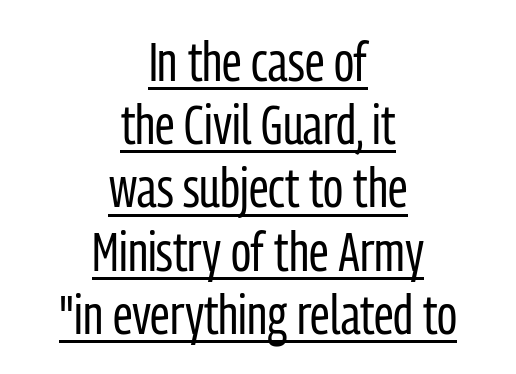
The characters display no serif detailing; their extremities are plain. Nope, not italic — everything's standing straight. The face looks like a standard text weight, possibly lighter. The sample's only ornament is a line tracing under the words. Observe the ordinary spacing: letters are neighbours, not strangers. The passage shown is typed in a proportional face where columns would drift.
